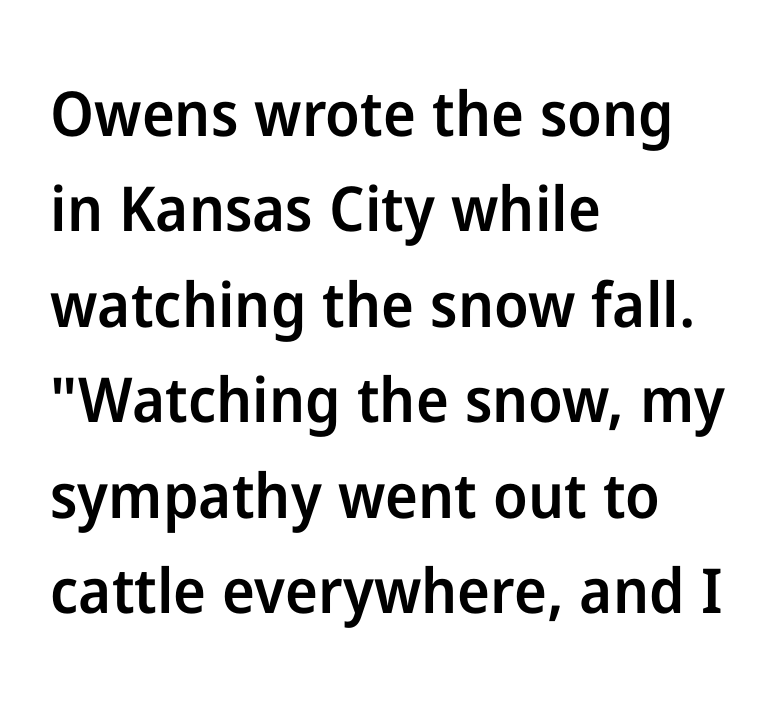
The image shows 62 px semibold sans-serif type, upright; set left-aligned, normal line spacing (1.54x), normal letter spacing, not underlined; low stroke contrast and a medium x-height.
